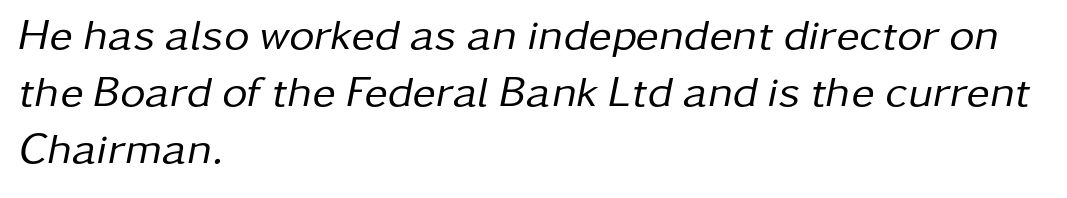
Q: Is the text bold? A: No.
Q: Is the text italic (slanted)? A: Yes, it leans right by about 11 degrees.
Q: Is the text underlined? A: No.
Q: How is the paragraph aligned? A: Left-aligned.
Q: Is the spacing between letters normal or unusually wide? A: Normal.
Q: Is the spacing between lines tight, normal or loose? A: Normal.
Q: Width (condensed, normal, or wide)? A: Normal.
Q: Stroke contrast? A: Low.
Q: x-height? A: Medium.
Q: Monospaced? A: No.
